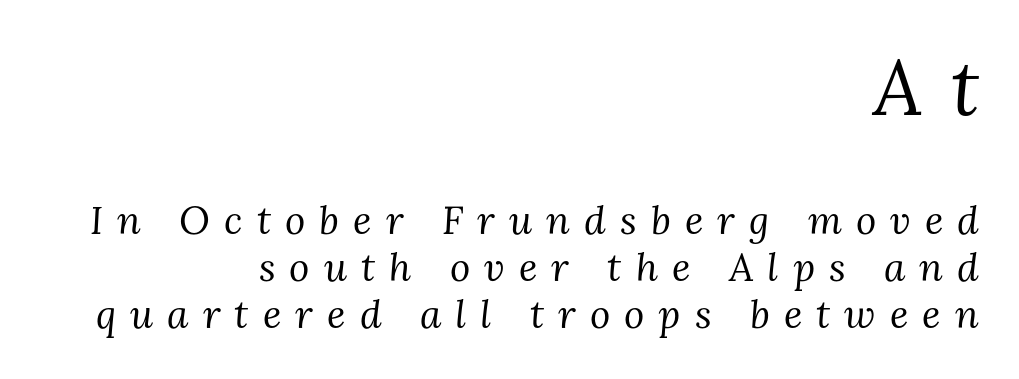
The image shows 78 px regular-weight serif type, italic (leaning right); set right-aligned, line spacing 1.2x, unusually wide letter spacing (+0.36 em), not underlined; the first (top) block is 2.0x larger; medium stroke contrast and a medium x-height.
